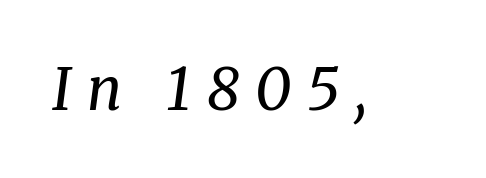
Descender tails drop into unmarked territory. Is this a sans? No — the strokes have serifs. Is this a heavy cut? Hardly; it is regular or lighter. The face used here is proportionally spaced, like ordinary book or web type. Does extra space separate the letters? Yes, quite a lot of it. Notice how the stems are inclined rather than vertical — that's the hallmark of italics.
